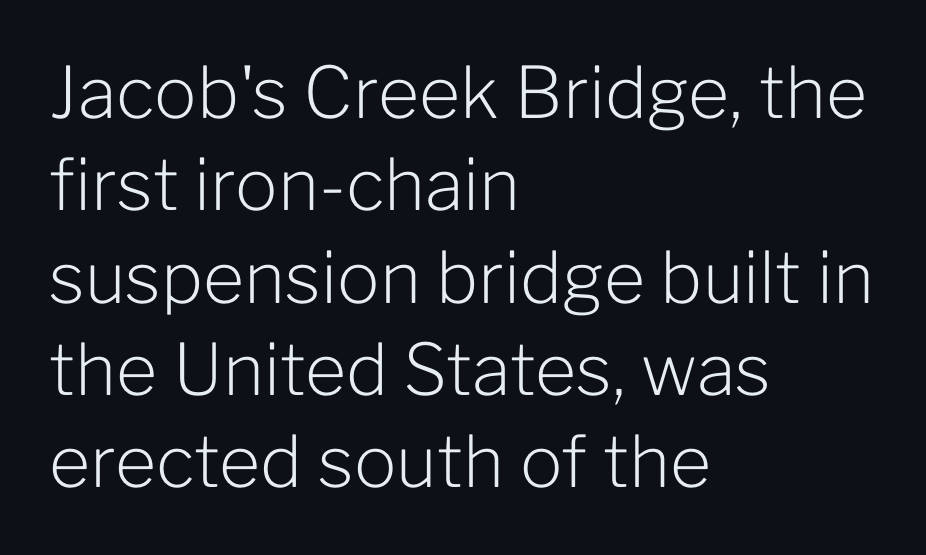
The image shows 71 px light sans-serif type, upright; set left-aligned, normal line spacing (1.3x), normal letter spacing, not underlined; low stroke contrast and a medium x-height.
